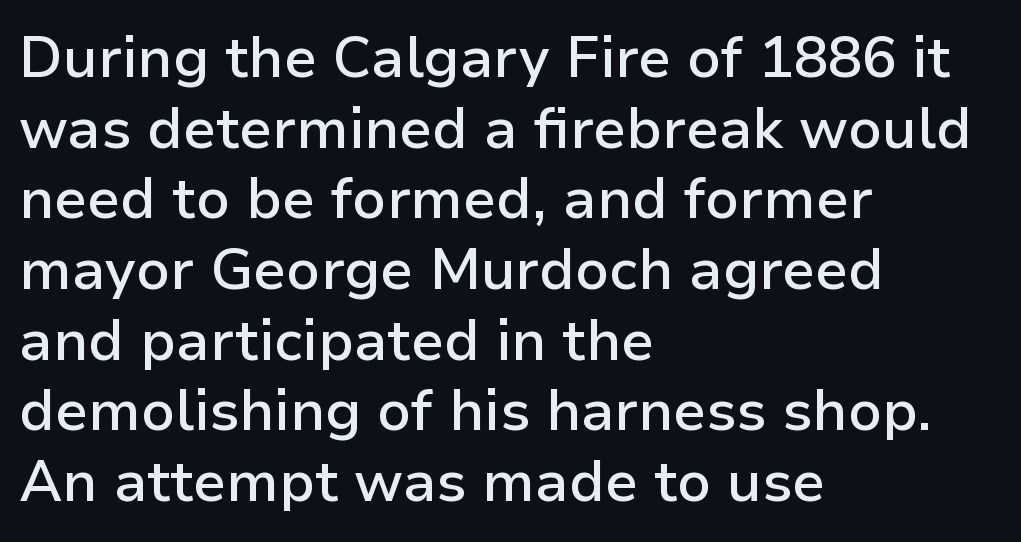
Q: Is the text bold? A: Semi-bold.
Q: Is the text italic (slanted)? A: No, it is upright.
Q: Is the typeface a serif or a sans-serif typeface? A: Sans-serif.
Q: Is the text underlined? A: No.
Q: How is the paragraph aligned? A: Left-aligned.
Q: Is the spacing between letters normal or unusually wide? A: Normal.
Q: Width (condensed, normal, or wide)? A: Normal.
Q: Stroke contrast? A: Low.
Q: x-height? A: Medium.
Q: Monospaced? A: No.
